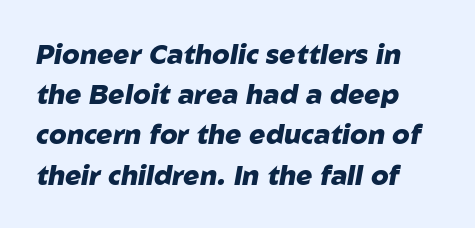
The image shows 27 px bold type, italic (leaning right); set normal line spacing (1.49x), normal letter spacing, not underlined.
